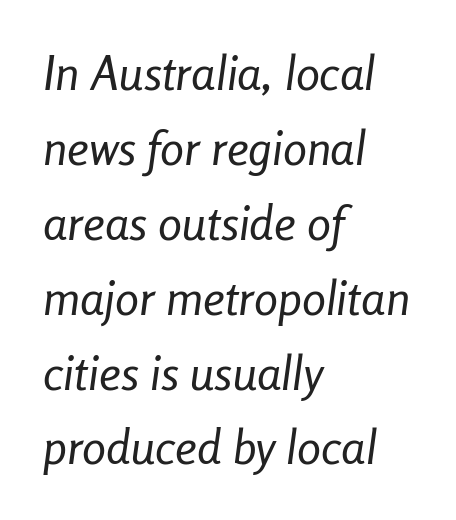
Q: Is the text bold? A: No.
Q: Is the text italic (slanted)? A: Yes, it leans right by about 8 degrees.
Q: Is the text underlined? A: No.
Q: How is the paragraph aligned? A: Left-aligned.
Q: Is the spacing between letters normal or unusually wide? A: Normal.
Q: Is the spacing between lines tight, normal or loose? A: Normal.
Q: Width (condensed, normal, or wide)? A: Condensed.
Q: Stroke contrast? A: Low.
Q: x-height? A: Medium.
Q: Monospaced? A: No.
